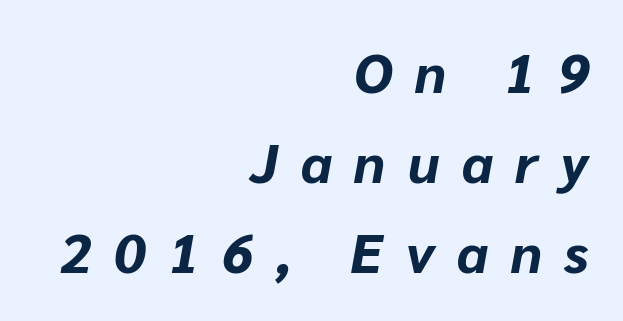
Q: Is the text bold? A: Yes.
Q: Is the text italic (slanted)? A: Yes, it leans right by about 10 degrees.
Q: Is the text underlined? A: No.
Q: How is the paragraph aligned? A: Right-aligned.
Q: Is the spacing between letters normal or unusually wide? A: Unusually wide.
Q: Is the spacing between lines tight, normal or loose? A: Normal.
Q: Width (condensed, normal, or wide)? A: Normal.
Q: Stroke contrast? A: Low.
Q: x-height? A: Medium.
Q: Monospaced? A: No.
